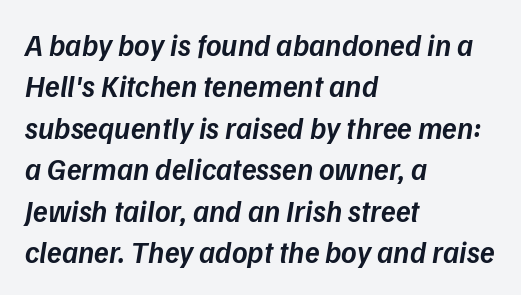
The image shows 30 px semibold type, italic (leaning right); set left-aligned, normal line spacing (1.38x), normal letter spacing, not underlined; low stroke contrast and a medium x-height.
